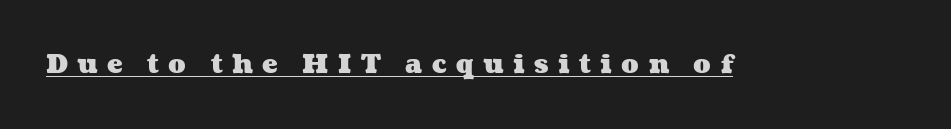
Q: Is the text bold? A: Yes.
Q: Is the text underlined? A: Yes.
Q: Is the spacing between letters normal or unusually wide? A: Unusually wide.
